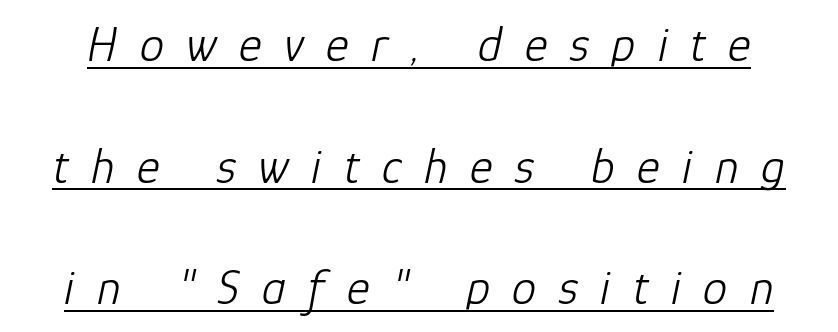
{"italic": "yes", "lean": "right", "slant_degrees": 12, "bold": "no", "weight": "light", "width": "normal", "stroke_contrast": "low", "x_height": "medium", "monospaced": "no", "underline": "yes", "line_spacing": "loose", "line_spacing_ratio": 2.48, "letter_spacing": "wide", "letter_spacing_em": 0.46, "glyph_px": 49}
